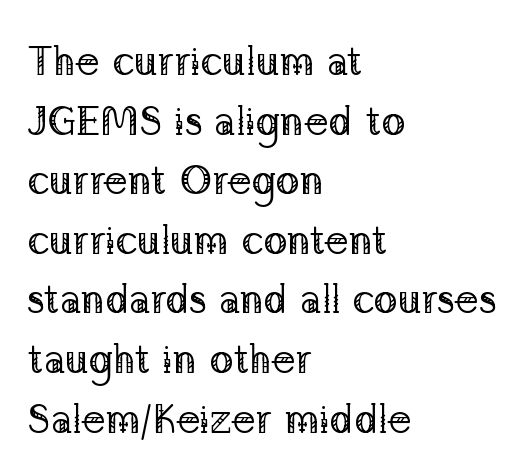
Baseline-to-baseline distance is the conventional proportion of letter height. Do the letters lean? They stand straight. The rendering shows small feet on the letterforms — a serif design. Each letter keeps its own natural width here, so spacing adapts to shape. Leftover space on each line is placed entirely after the last word. These lines keep a tight, regular rhythm from letter to letter.
